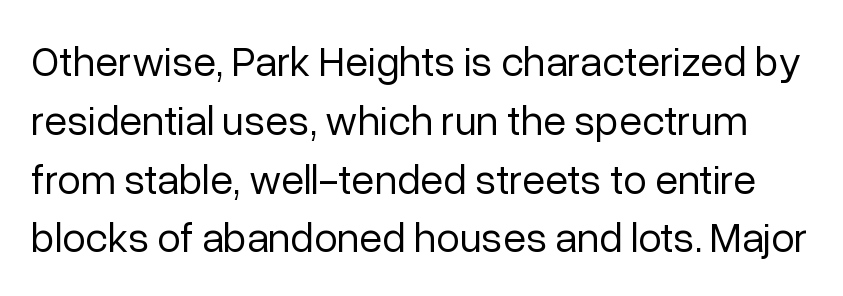
The passage shown is not bold in any degree. This sample has the flowing, uneven cadence of proportional lettering. Any mark beneath the type? The region is blank. The space between consecutive lines is moderate. The letters stand upright; this is a roman face. The passage shown is typeset with a sans-serif family.
